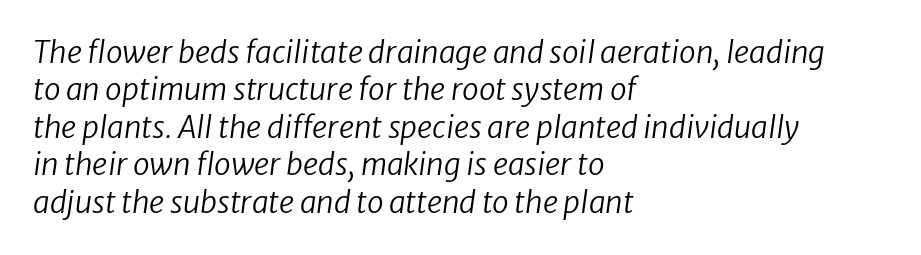
In terms of leading, this rendering sits right in the middle. The letters carry no serifs — their stems end cleanly without finishing strokes. The rendering uses natural spacing where letterforms have individual widths. Visually the block forms a straight wall on the left and a jagged coastline on the right.
